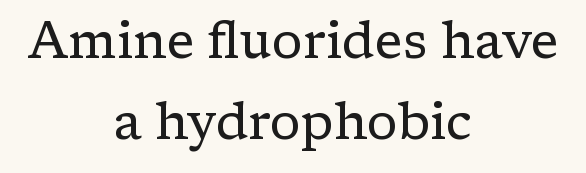
Q: Is the text bold? A: No.
Q: Is the text italic (slanted)? A: No, it is upright.
Q: Is the typeface a serif or a sans-serif typeface? A: Serif.
Q: Is the text underlined? A: No.
Q: How is the paragraph aligned? A: Centered.
Q: Is the spacing between letters normal or unusually wide? A: Normal.
Q: Is the spacing between lines tight, normal or loose? A: Normal.
Q: Width (condensed, normal, or wide)? A: Normal.
Q: Stroke contrast? A: Low.
Q: x-height? A: Medium.
Q: Monospaced? A: No.
